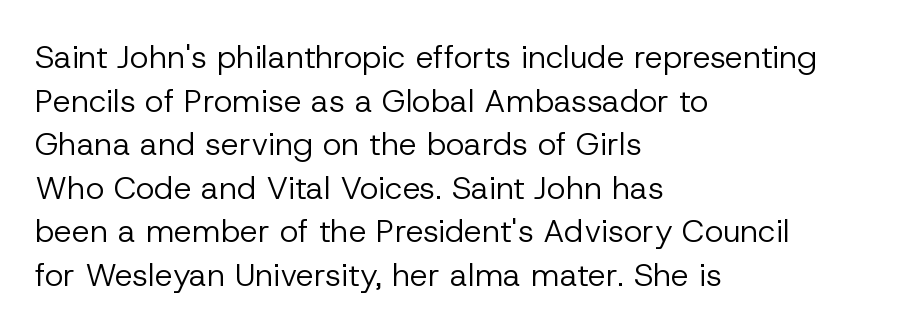
Q: Is the text bold? A: No.
Q: Is the text italic (slanted)? A: No, it is upright.
Q: Is the typeface a serif or a sans-serif typeface? A: Sans-serif.
Q: Is the text underlined? A: No.
Q: How is the paragraph aligned? A: Left-aligned.
Q: Is the spacing between letters normal or unusually wide? A: Normal.
Q: Is the spacing between lines tight, normal or loose? A: Normal.
Q: Width (condensed, normal, or wide)? A: Normal.
Q: Stroke contrast? A: Low.
Q: x-height? A: Medium.
Q: Monospaced? A: No.
